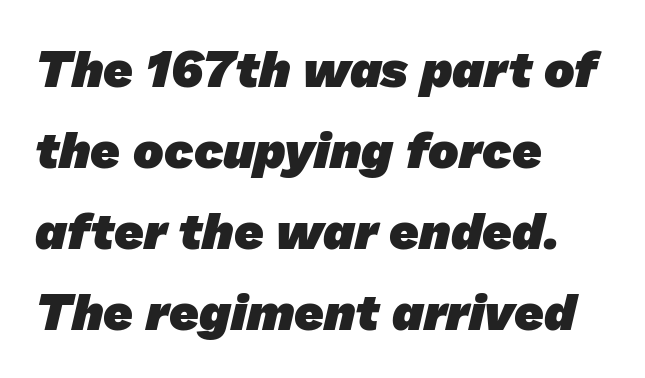
{"serif": "no", "bold": "yes", "weight": "heavy", "width": "normal", "stroke_contrast": "low", "x_height": "medium", "monospaced": "no", "underline": "no", "align": "left", "line_spacing": "normal", "line_spacing_ratio": 1.59, "letter_spacing": "normal", "letter_spacing_em": 0.0, "glyph_px": 51}
